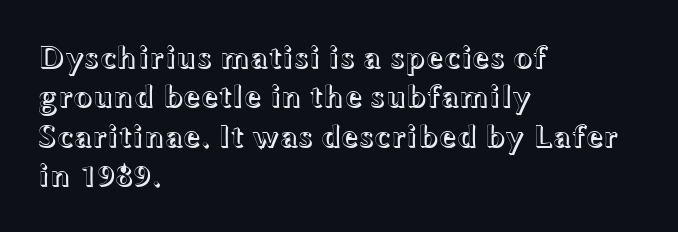
Q: Is the text italic (slanted)? A: No, it is upright.
Q: Is the text underlined? A: No.
Q: How is the paragraph aligned? A: Left-aligned.
Q: Is the spacing between letters normal or unusually wide? A: Normal.
Q: Width (condensed, normal, or wide)? A: Wide.
Q: x-height? A: Medium.
Q: Monospaced? A: No.
